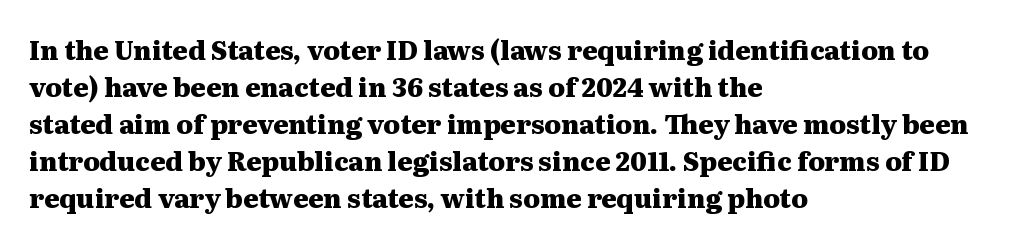
These words are printed bold, with thick strokes throughout. Between one letter and the next there's only the usual sliver of space. The letters stand straight up with perfectly vertical stems. The rendering anchors every line to the left-hand side. The leading is moderate, giving the passage an even texture.
